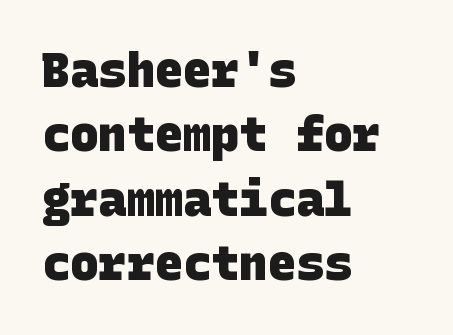
Q: Is the text bold? A: Yes.
Q: Is the typeface a serif or a sans-serif typeface? A: Sans-serif.
Q: Is the text underlined? A: No.
Q: How is the paragraph aligned? A: Left-aligned.
Q: Is the spacing between letters normal or unusually wide? A: Normal.
Q: Is the spacing between lines tight, normal or loose? A: Normal.
Q: Width (condensed, normal, or wide)? A: Normal.
Q: Stroke contrast? A: Low.
Q: x-height? A: Large.
